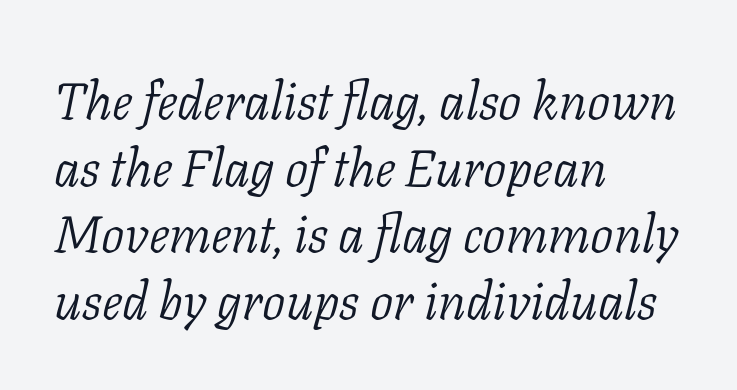
The image shows 52 px light serif type, italic (leaning right); set left-aligned, normal line spacing (1.28x), normal letter spacing, not underlined; low stroke contrast and a medium x-height.
